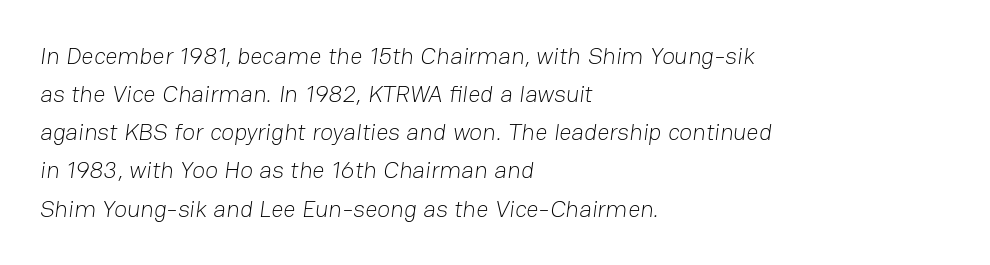
The space beneath each line is pristine and unruled. A normal amount of white space separates one row of letters from the next. Stem width sits at or under what a default text font uses. Alignment: flush left. Tracking here is standard; glyphs follow each other at the usual distance.
